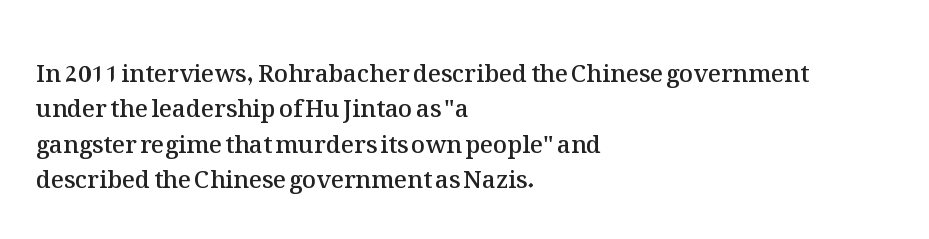
{"italic": "no", "bold": "semi", "underline": "no", "align": "left", "line_spacing": "normal", "line_spacing_ratio": 1.47, "letter_spacing": "normal", "letter_spacing_em": 0.0, "glyph_px": 24}
